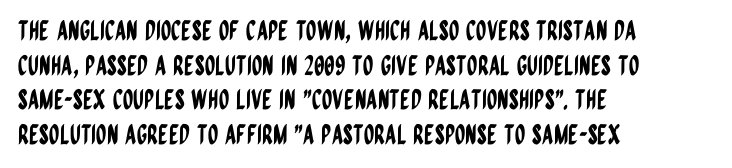
{"italic": "no", "underline": "no", "align": "left", "line_spacing": "normal", "line_spacing_ratio": 1.28, "letter_spacing": "normal", "letter_spacing_em": 0.0, "glyph_px": 27}
